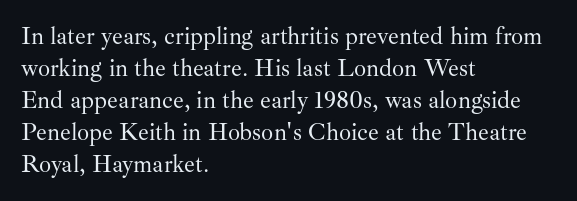
A bare baseline throughout the passage. Does the lettering tilt? It doesn't — this is upright. Leftover space on each line is placed entirely after the last word. Regarding leading, the lines here are spaced in the standard way. Inter-character spacing is left at the font's built-in metrics. Compared with a typical body face, this is equally light or lighter still.
